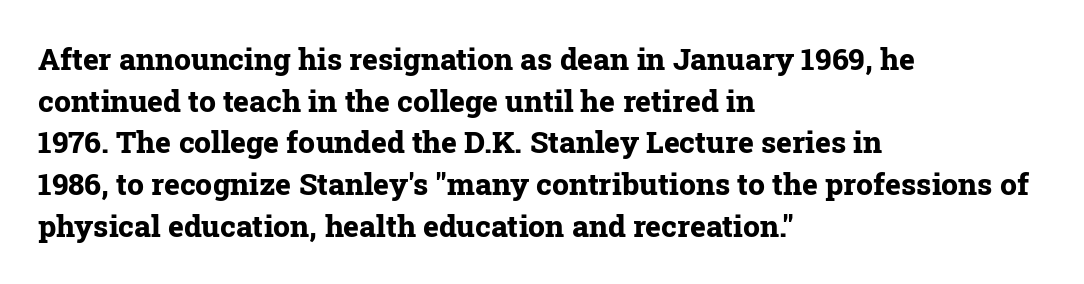
Q: Is the text bold? A: Yes.
Q: Is the text italic (slanted)? A: No, it is upright.
Q: Is the typeface a serif or a sans-serif typeface? A: Serif.
Q: Is the text underlined? A: No.
Q: How is the paragraph aligned? A: Left-aligned.
Q: Is the spacing between letters normal or unusually wide? A: Normal.
Q: Is the spacing between lines tight, normal or loose? A: Normal.
Q: Width (condensed, normal, or wide)? A: Normal.
Q: Stroke contrast? A: Low.
Q: x-height? A: Medium.
Q: Monospaced? A: No.
